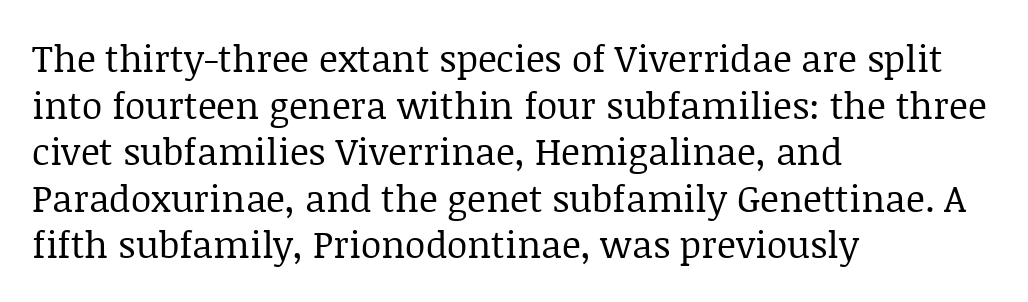
Here the designer chose a conventional face with non-uniform glyph widths. Stems and bowls with no extra thickness — not bold. Descenders hang freely into open space. This rendering leaves character spacing at its baseline value.
